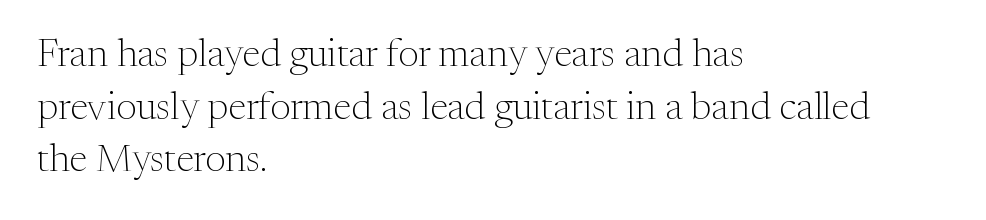
Is the type heavy? It reads as light-to-regular instead. Regarding serifs, this sample has them. The paragraph has a hard left edge and a soft right edge. Varying glyph widths throughout — classic text-font behaviour.
